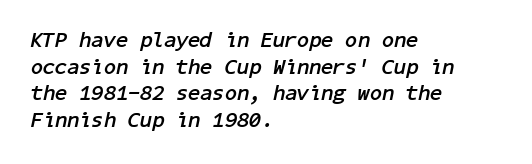
Q: Is the text bold? A: Yes.
Q: Is the text italic (slanted)? A: Yes, it leans right by about 11 degrees.
Q: Is the text underlined? A: No.
Q: How is the paragraph aligned? A: Left-aligned.
Q: Is the spacing between letters normal or unusually wide? A: Normal.
